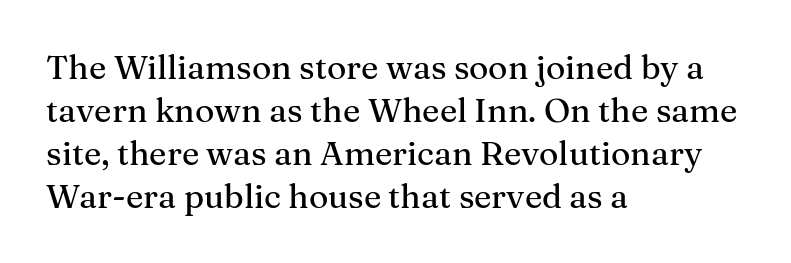
{"serif": "yes", "italic": "no", "width": "normal", "stroke_contrast": "medium", "x_height": "medium", "monospaced": "no", "underline": "no", "align": "left", "line_spacing": "normal", "line_spacing_ratio": 1.3, "letter_spacing": "normal", "letter_spacing_em": 0.0, "glyph_px": 33}
